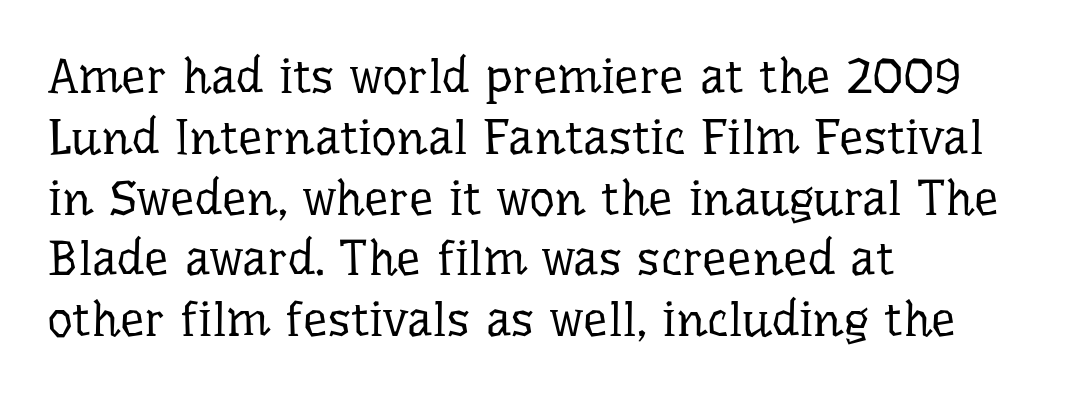
{"serif": "yes", "italic": "no", "bold": "no", "weight": "regular", "width": "normal", "stroke_contrast": "low", "x_height": "medium", "monospaced": "no", "underline": "no", "align": "left", "line_spacing_ratio": 1.24, "letter_spacing": "normal", "letter_spacing_em": 0.0, "glyph_px": 49}
